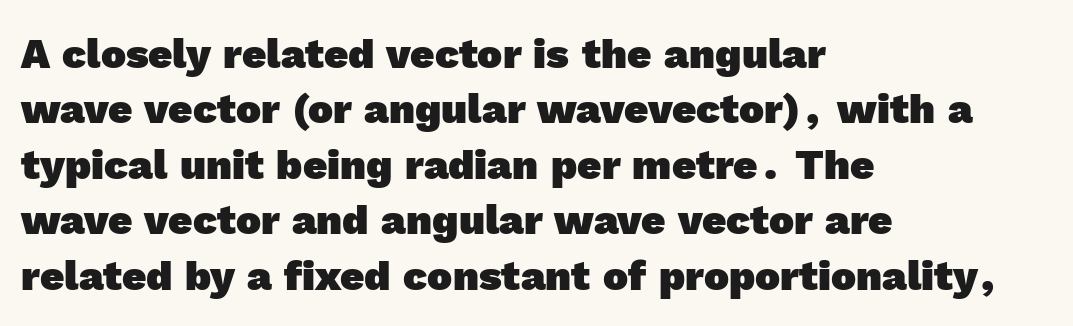
The image shows 42 px heavy sans-serif type; set left-aligned, normal line spacing (1.32x), normal letter spacing, not underlined; a medium x-height.
